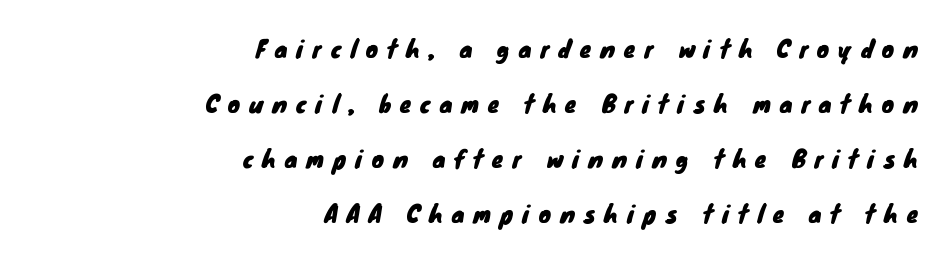
{"underline": "no", "align": "right", "line_spacing": "loose", "line_spacing_ratio": 2.39, "letter_spacing": "wide", "letter_spacing_em": 0.39, "glyph_px": 23}
